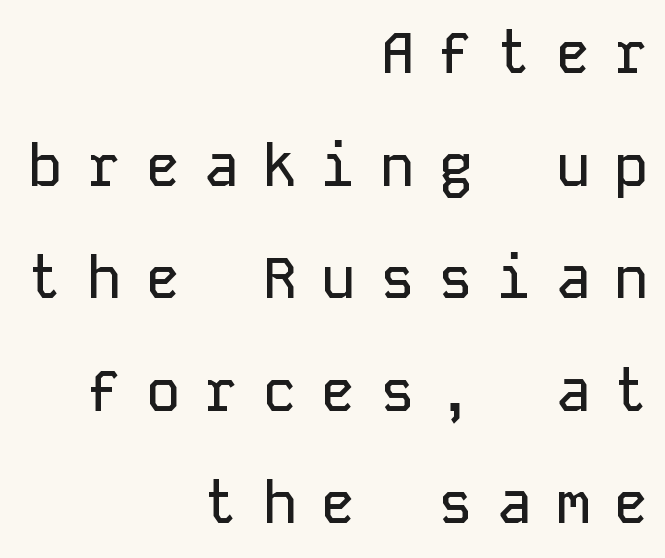
The image shows 58 px sans-serif type, upright, monospaced; set right-aligned, loose line spacing (1.94x), unusually wide letter spacing (+0.41 em), not underlined; low stroke contrast and a medium x-height.
